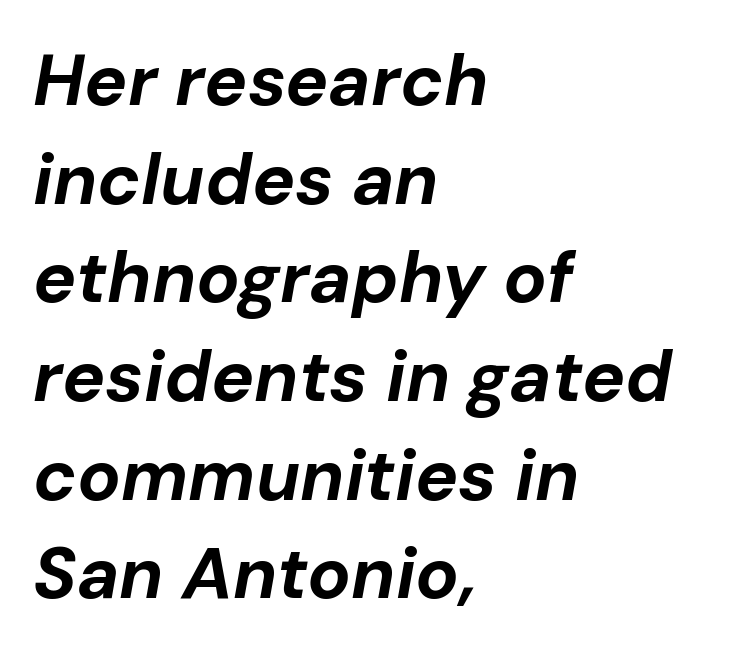
Q: Is the text bold? A: Yes.
Q: Is the text italic (slanted)? A: Yes, it leans right by about 10 degrees.
Q: Is the text underlined? A: No.
Q: How is the paragraph aligned? A: Left-aligned.
Q: Is the spacing between letters normal or unusually wide? A: Normal.
Q: Is the spacing between lines tight, normal or loose? A: Normal.
Q: Width (condensed, normal, or wide)? A: Normal.
Q: Stroke contrast? A: Low.
Q: x-height? A: Medium.
Q: Monospaced? A: No.
